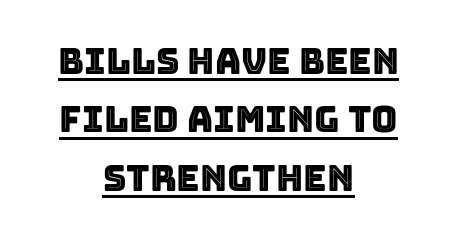
Has an underline been added? It has. This sample uses an upright cut, with every glyph sitting square on the baseline. Vertical spacing — default. The lines are quadded center. This sample has the flowing, uneven cadence of proportional lettering.
